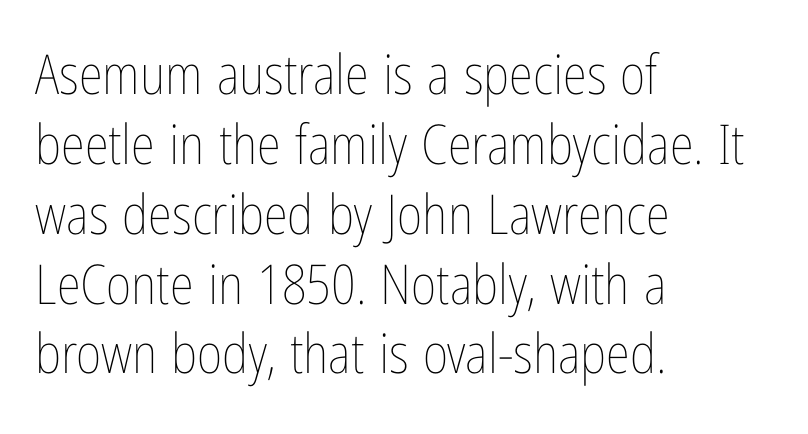
The image shows 55 px thin, condensed type, upright; set left-aligned, normal line spacing (1.27x), normal letter spacing, not underlined; low stroke contrast and a medium x-height.
